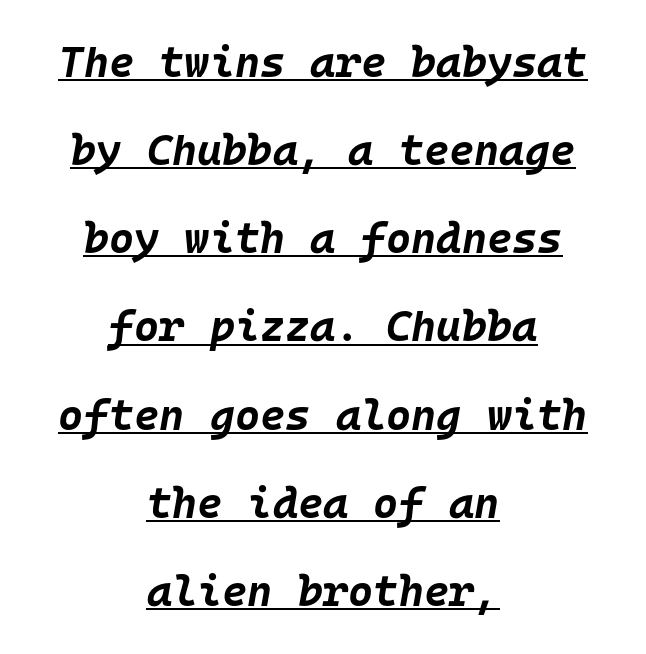
Q: Is the text bold? A: Yes.
Q: Is the text italic (slanted)? A: Yes, it leans right by about 10 degrees.
Q: Is the text underlined? A: Yes.
Q: How is the paragraph aligned? A: Centered.
Q: Is the spacing between letters normal or unusually wide? A: Normal.
Q: Is the spacing between lines tight, normal or loose? A: Loose.
Q: Width (condensed, normal, or wide)? A: Normal.
Q: Stroke contrast? A: Low.
Q: x-height? A: Large.
Q: Monospaced? A: Yes.
